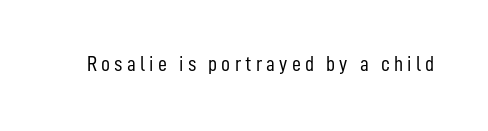
{"italic": "no", "bold": "no", "underline": "no", "glyph_px": 22}
